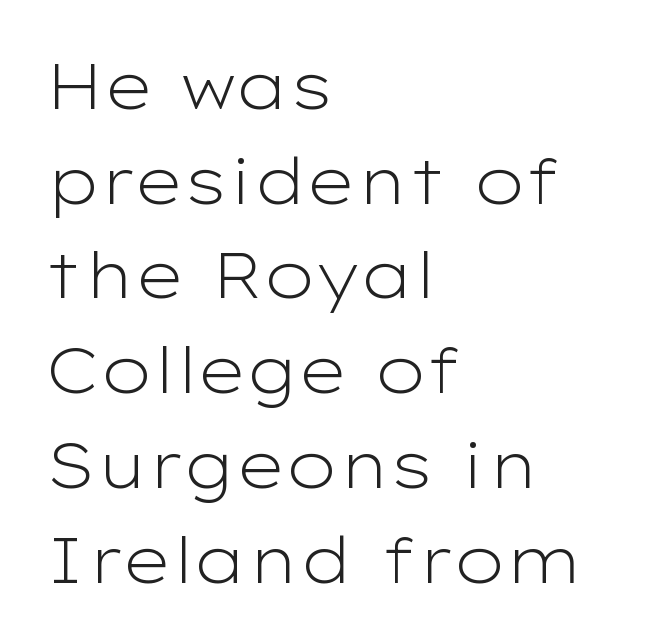
The type sits square on the baseline with zero lean. Characters follow at the spacing the type designer built in. The glyphs are unaccompanied by any horizontal stroke below them. The paragraph shown leans on its left margin.
